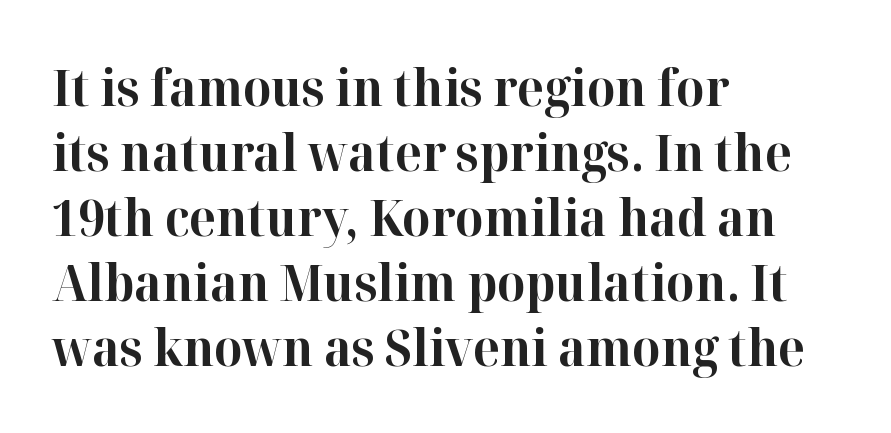
The typography opts for an upright posture over an oblique one. This is serif lettering, the kind often seen in printed books. Beneath every word, the page is bare. Plenty of ink on the page — the face is bold. Here the designer chose a conventional face with non-uniform glyph widths.
